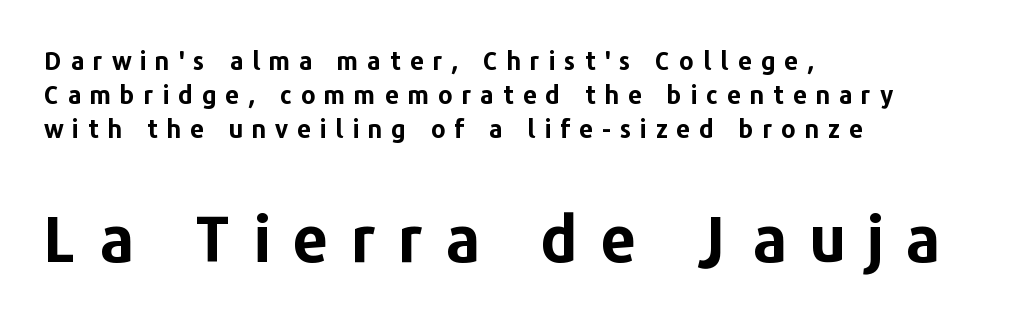
The emphasis by scale lands on block number two, below. Vertical strokes here are truly vertical. Vertically, the passage feels balanced, rows spaced as you'd expect. Students, note that the glyphs here are deliberately spaced far apart. The rendering uses natural spacing where letterforms have individual widths.
